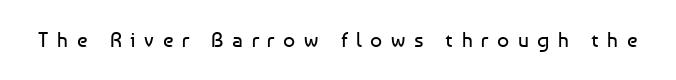
The image shows 21 px text type, upright; set unusually wide letter spacing (+0.41 em), not underlined.
